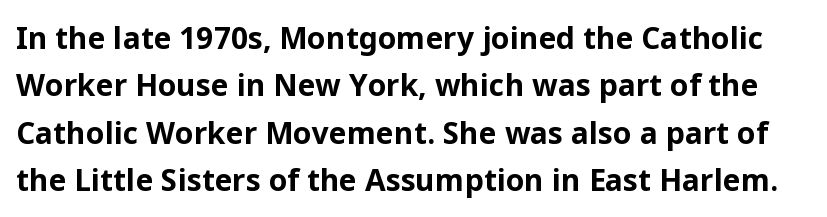
The image shows 30 px bold sans-serif type, upright; set normal line spacing (1.58x), normal letter spacing, not underlined; low stroke contrast and a medium x-height.
